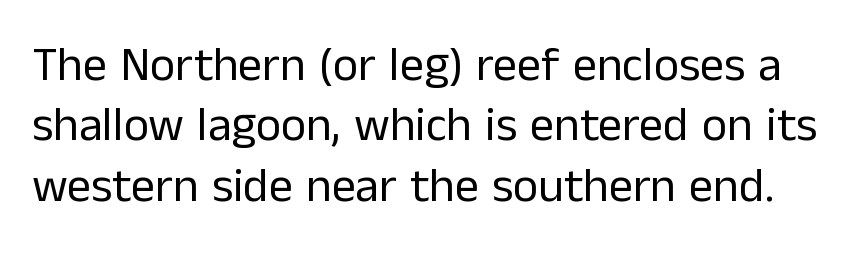
{"serif": "no", "italic": "no", "bold": "no", "weight": "regular", "width": "normal", "stroke_contrast": "low", "x_height": "medium", "monospaced": "no", "underline": "no", "line_spacing": "normal", "line_spacing_ratio": 1.26, "letter_spacing": "normal", "letter_spacing_em": 0.0, "glyph_px": 48}
